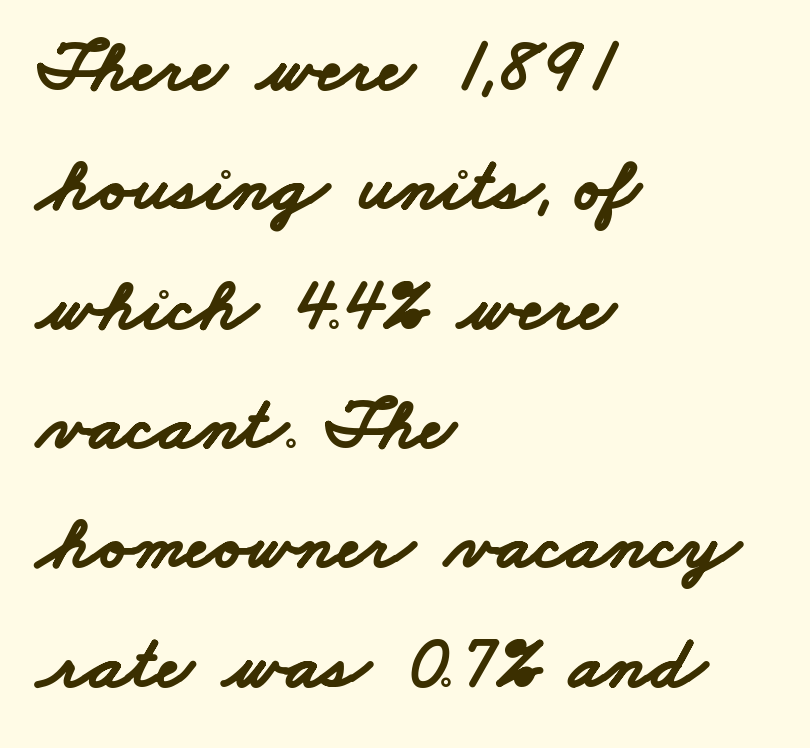
Q: Is the text bold? A: Yes.
Q: Is the typeface a serif or a sans-serif typeface? A: Sans-serif.
Q: Is the text underlined? A: No.
Q: How is the paragraph aligned? A: Left-aligned.
Q: Is the spacing between letters normal or unusually wide? A: Normal.
Q: Is the spacing between lines tight, normal or loose? A: Normal.
Q: Width (condensed, normal, or wide)? A: Wide.
Q: Stroke contrast? A: Low.
Q: x-height? A: Small.
Q: Monospaced? A: No.
